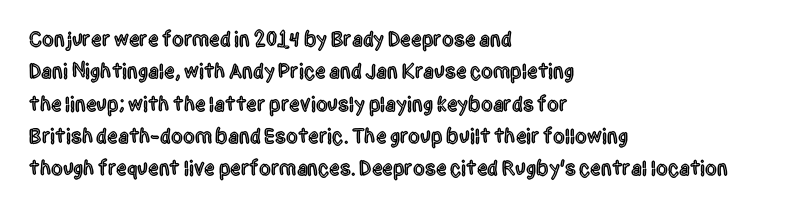
Glyph-to-glyph distance matches everyday printed text. Upright lettering throughout. Notice how descenders clear the ascenders below comfortably — that's standard leading. The strip under each line holds only bare page. Layout note: lines flush left.
